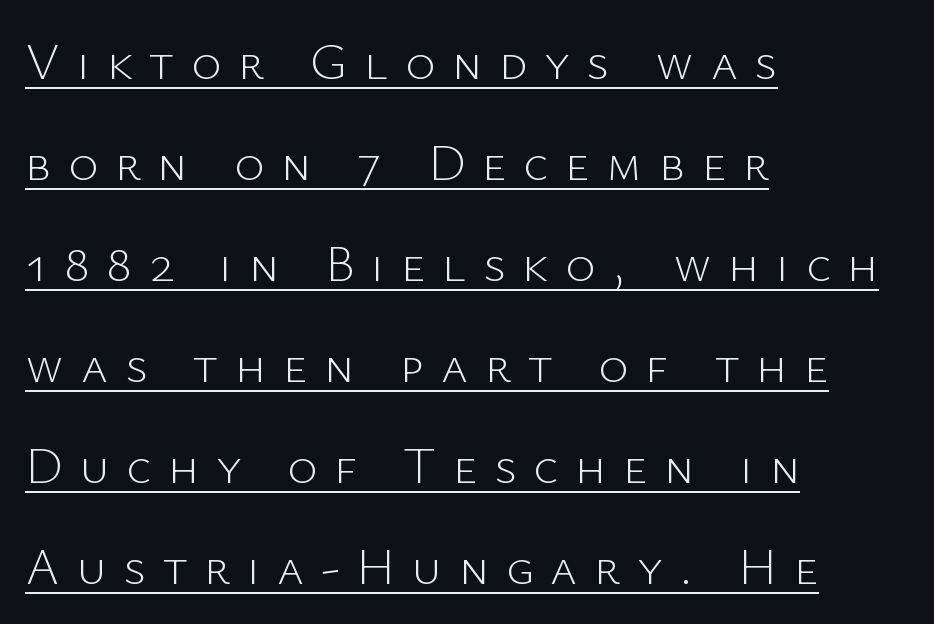
Does the type have serifs? No, each stem ends abruptly. Honestly, the underline is the first thing you notice here. The designer dialed line spacing up above the default. Glyph-to-glyph distance is far greater than everyday printed text.
